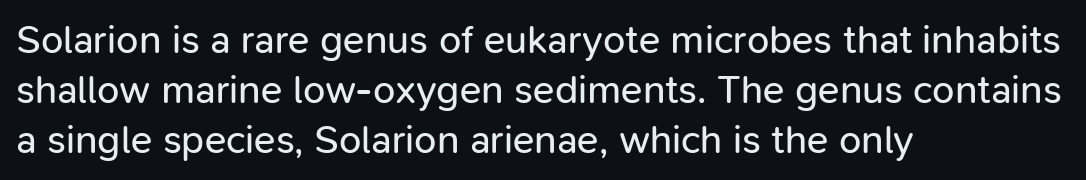
The image shows 40 px regular-weight sans-serif type, upright; set left-aligned, normal line spacing (1.25x), normal letter spacing, not underlined; low stroke contrast and a medium x-height.
